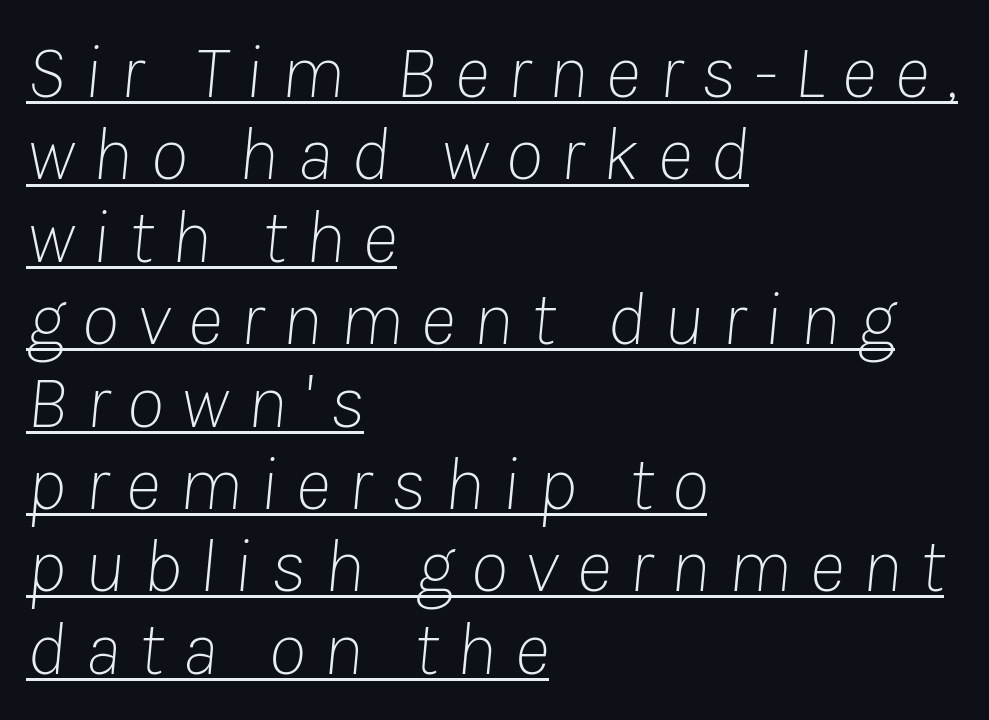
{"italic": "yes", "lean": "right", "slant_degrees": 8, "bold": "no", "weight": "thin", "width": "normal", "stroke_contrast": "low", "x_height": "medium", "monospaced": "no", "underline": "yes", "align": "left", "line_spacing": "tight", "line_spacing_ratio": 1.07, "letter_spacing": "wide", "letter_spacing_em": 0.23, "glyph_px": 77}
